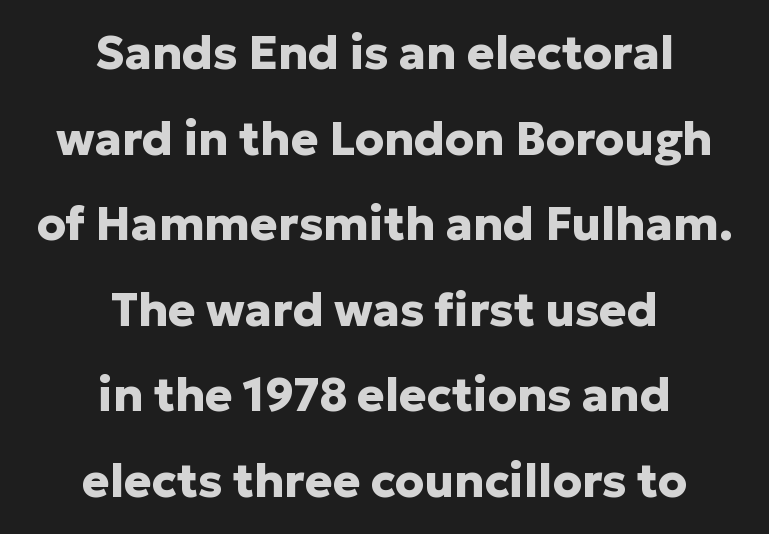
{"serif": "no", "italic": "no", "bold": "yes", "weight": "heavy", "width": "normal", "stroke_contrast": "low", "x_height": "medium", "monospaced": "no", "underline": "no", "align": "center", "line_spacing_ratio": 1.86, "letter_spacing": "normal", "letter_spacing_em": 0.0, "glyph_px": 46}
